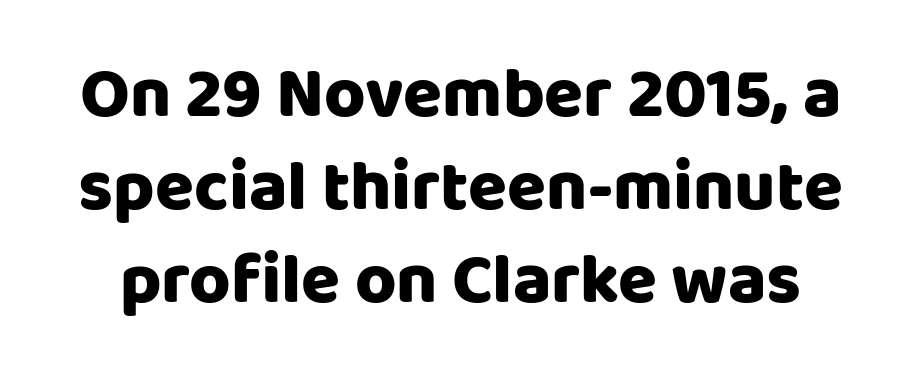
{"serif": "no", "italic": "no", "width": "normal", "stroke_contrast": "low", "x_height": "large", "monospaced": "no", "underline": "no", "line_spacing": "normal", "line_spacing_ratio": 1.31, "letter_spacing": "normal", "letter_spacing_em": 0.0, "glyph_px": 71}
